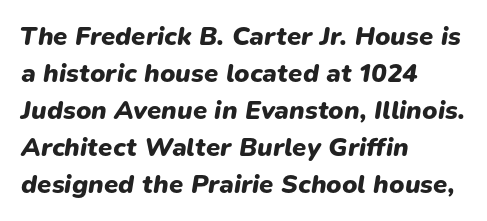
Italic: yes, the glyphs are oblique. Only glyphs here, with clear space below each row. Tracking here is standard; glyphs follow each other at the usual distance. Horizontal alignment here is leftward, the default for most running prose. The typesetting leans heavy: a genuine bold. Reading down the column, the eye jumps a familiar distance to each next line.
